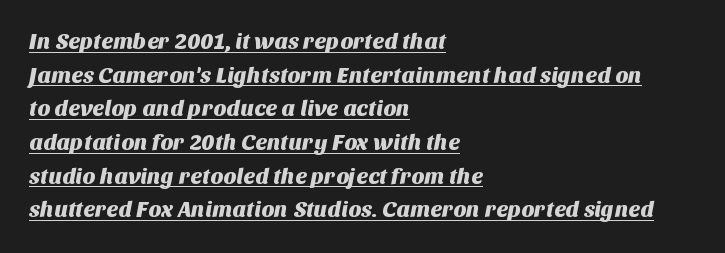
Q: Is the text underlined? A: Yes.
Q: How is the paragraph aligned? A: Left-aligned.
Q: Is the spacing between letters normal or unusually wide? A: Normal.
Q: Is the spacing between lines tight, normal or loose? A: Normal.
